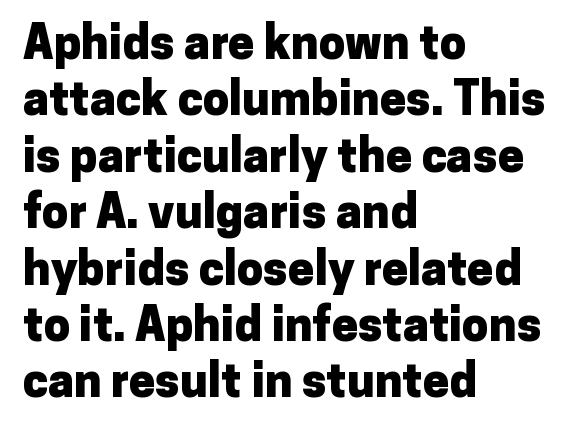
{"serif": "no", "italic": "no", "bold": "yes", "weight": "heavy", "width": "normal", "stroke_contrast": "low", "x_height": "medium", "monospaced": "no", "underline": "no", "align": "left", "line_spacing_ratio": 1.2, "letter_spacing": "normal", "letter_spacing_em": 0.0, "glyph_px": 47}
